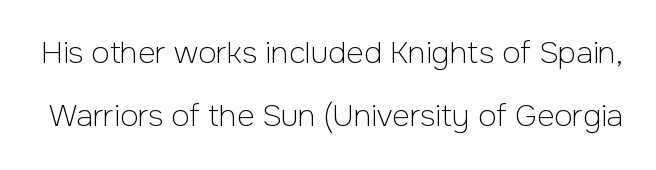
The image shows 30 px light sans-serif type, upright; set loose line spacing (2.11x), normal letter spacing, not underlined; low stroke contrast and a medium x-height.
